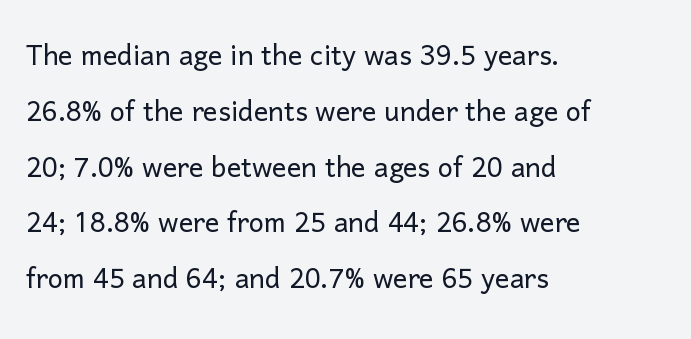
The image shows 36 px light sans-serif type, upright; set left-aligned, normal line spacing (1.55x), normal letter spacing, not underlined; low stroke contrast and a medium x-height.
